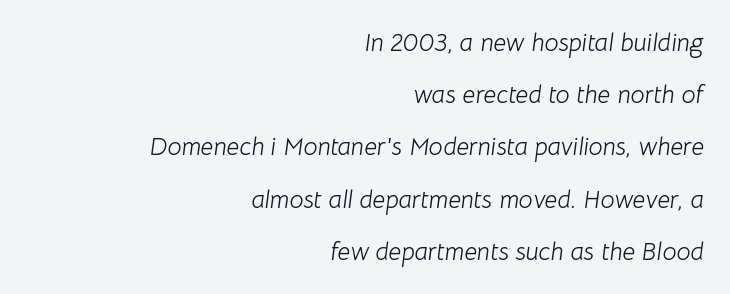
Q: Is the text bold? A: No.
Q: Is the text italic (slanted)? A: Yes, it leans right by about 8 degrees.
Q: Is the text underlined? A: No.
Q: How is the paragraph aligned? A: Right-aligned.
Q: Is the spacing between letters normal or unusually wide? A: Normal.
Q: Is the spacing between lines tight, normal or loose? A: Loose.
